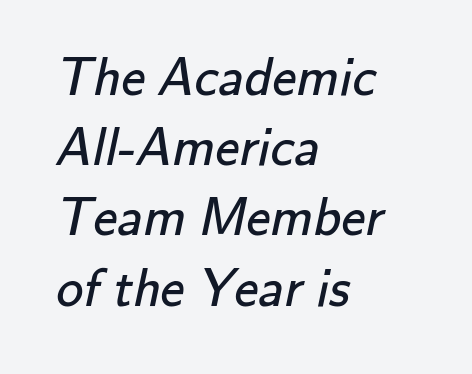
The letters advance in unequal steps, a hallmark of proportional type. Rows of type keep a routine distance in the vertical direction. Think standard paragraph weight, or any step lighter than that. Layout note: lines flush left.
